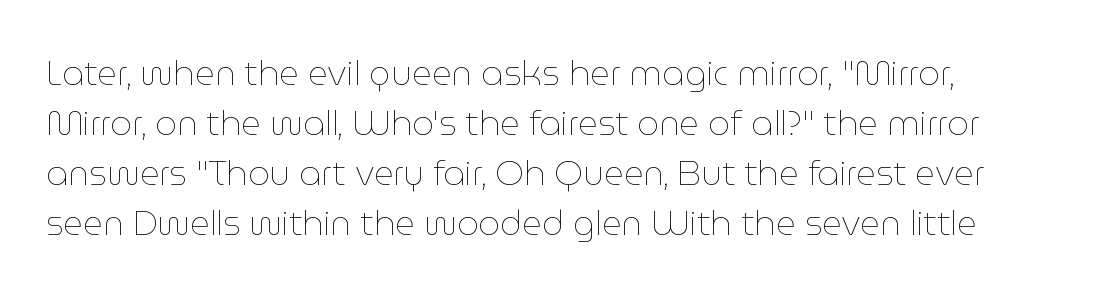
Q: Is the text bold? A: No.
Q: Is the text italic (slanted)? A: No, it is upright.
Q: Is the text underlined? A: No.
Q: Is the spacing between letters normal or unusually wide? A: Normal.
Q: Is the spacing between lines tight, normal or loose? A: Normal.
Q: Width (condensed, normal, or wide)? A: Normal.
Q: Stroke contrast? A: Low.
Q: x-height? A: Medium.
Q: Monospaced? A: No.
